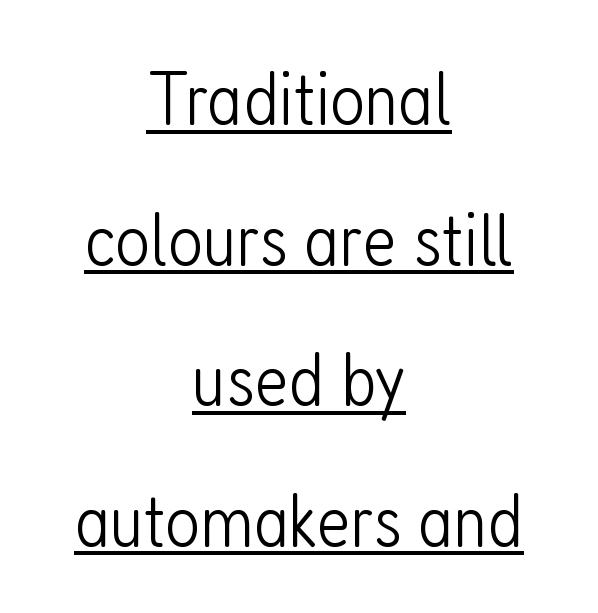
The image shows 76 px light, condensed sans-serif type, upright; set centered, line spacing 1.85x, normal letter spacing, underlined; low stroke contrast and a medium x-height.
